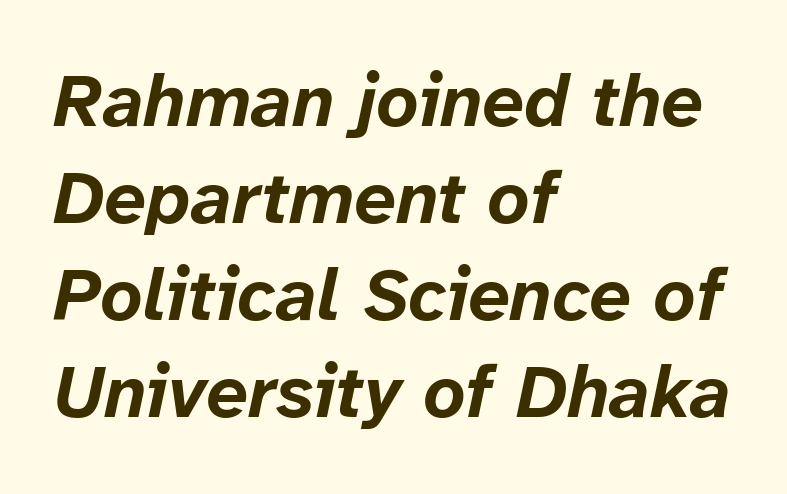
Q: Is the text bold? A: Yes.
Q: Is the text italic (slanted)? A: Yes, it leans right by about 12 degrees.
Q: Is the text underlined? A: No.
Q: How is the paragraph aligned? A: Left-aligned.
Q: Is the spacing between letters normal or unusually wide? A: Normal.
Q: Is the spacing between lines tight, normal or loose? A: Normal.
Q: Width (condensed, normal, or wide)? A: Normal.
Q: Stroke contrast? A: Low.
Q: x-height? A: Medium.
Q: Monospaced? A: No.
